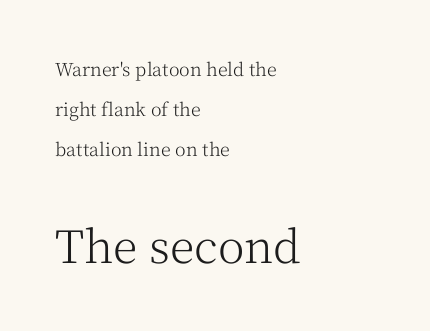
The image shows 45 px light serif type, upright; set left-aligned, loose line spacing (2.22x), normal letter spacing, not underlined; the second (bottom) block is 2.5x larger; medium stroke contrast and a medium x-height.
